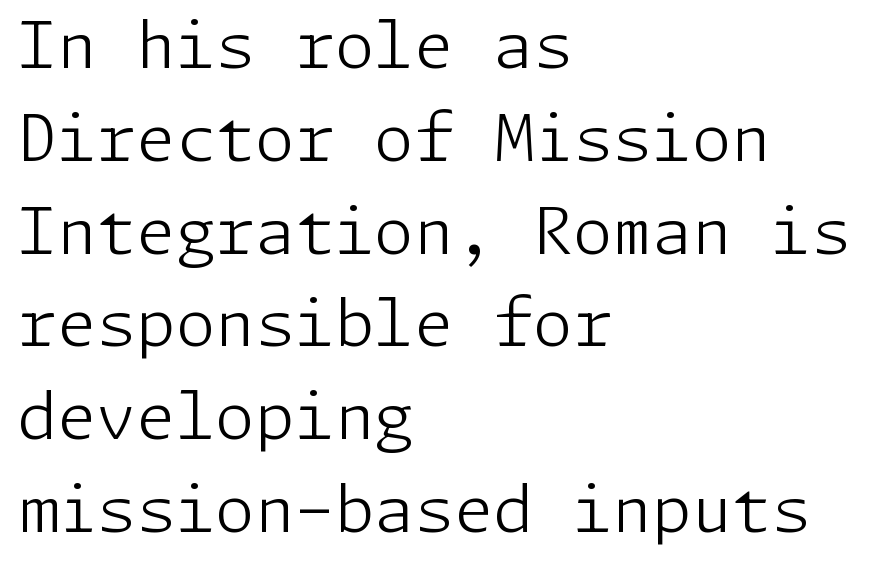
The rendering anchors every line to the left-hand side. Do the letters lean? They stand straight. Letter spacing: default. Note: no serifs on the glyphs. Vertical stems look standard width or narrower in stroke. The line-height multiplier appears to be the usual default.
